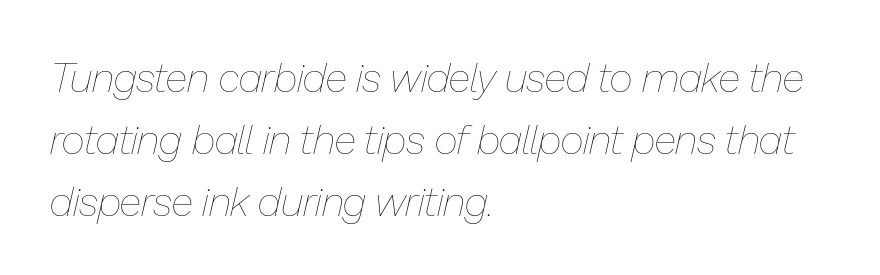
The space beneath each line is pristine and unruled. Between one letter and the next there's only the usual sliver of space. The text carries the slant typical of an italic or oblique font. Does the leading feel generous? No, just average. One-word summary of the alignment: left.
